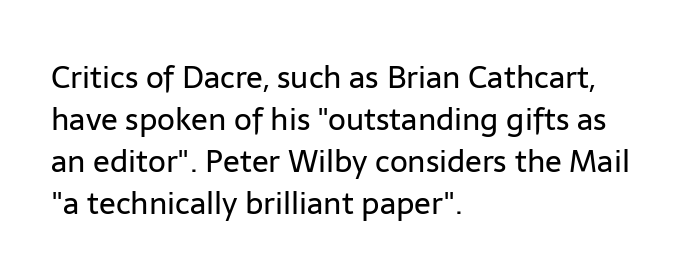
The horizontal fit of the characters is conventional and even. Nobody drew a line under any word here. Honestly, the row spacing looks completely unremarkable. A light-to-regular cut is what we see here. One-word summary of the alignment: left.
